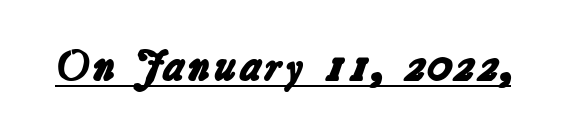
{"serif": "no", "bold": "yes", "weight": "bold", "width": "normal", "stroke_contrast": "low", "x_height": "medium", "monospaced": "no", "underline": "yes", "letter_spacing": "normal", "letter_spacing_em": 0.0, "glyph_px": 43}
